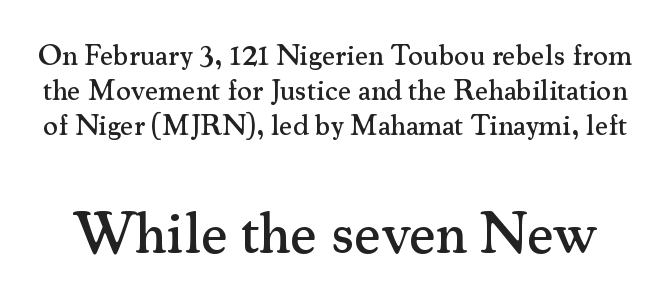
The image shows 58 px serif type, upright; set line spacing 1.21x, normal letter spacing, not underlined; the second (bottom) block is 2.0x larger; medium stroke contrast and a small x-height.
